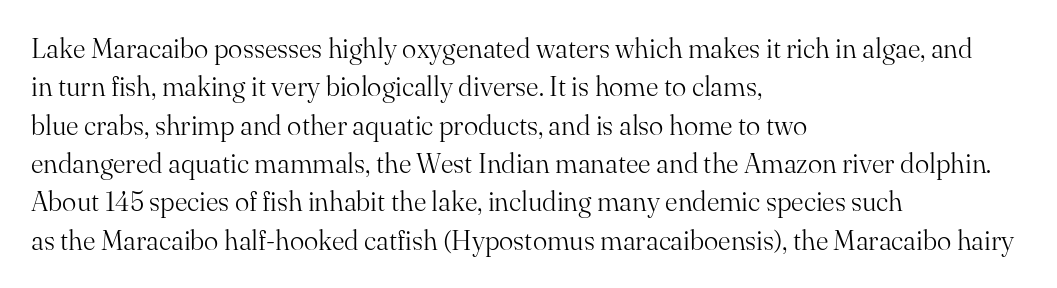
Q: Is the text bold? A: No.
Q: Is the text italic (slanted)? A: No, it is upright.
Q: Is the text underlined? A: No.
Q: How is the paragraph aligned? A: Left-aligned.
Q: Is the spacing between letters normal or unusually wide? A: Normal.
Q: Is the spacing between lines tight, normal or loose? A: Normal.
